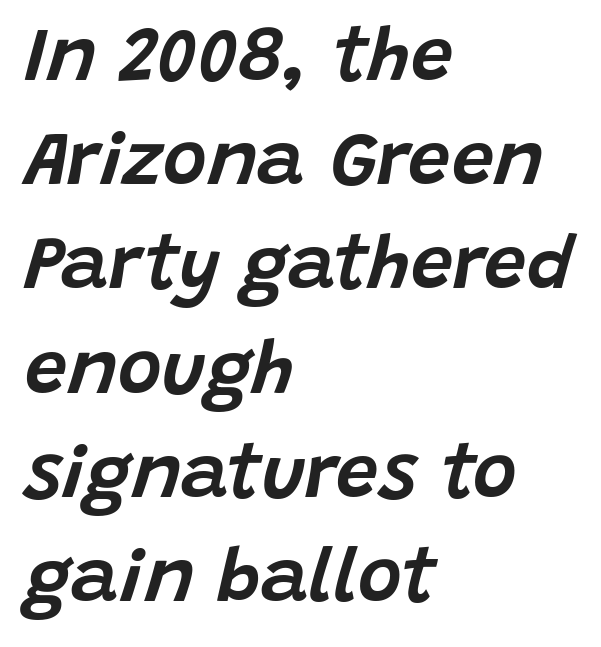
The image shows 75 px text type, italic (leaning right); set left-aligned, normal line spacing (1.39x), normal letter spacing, not underlined; low stroke contrast and a large x-height.
